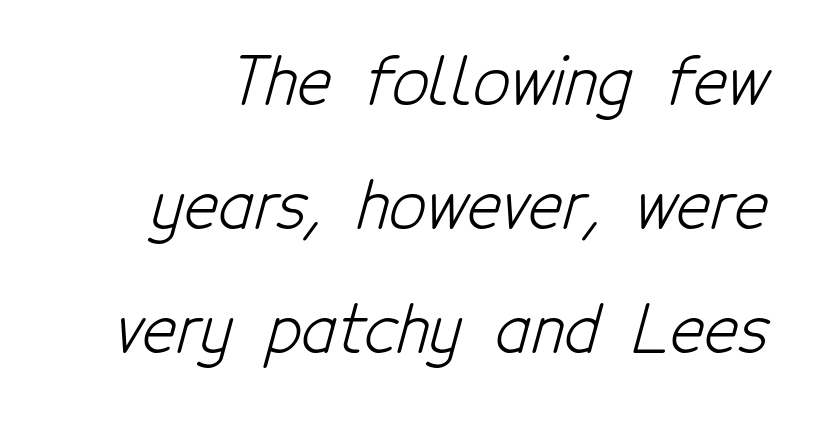
{"serif": "no", "bold": "no", "weight": "light", "width": "condensed", "stroke_contrast": "low", "x_height": "medium", "monospaced": "no", "underline": "no", "line_spacing": "loose", "line_spacing_ratio": 1.91, "letter_spacing": "normal", "letter_spacing_em": 0.0, "glyph_px": 65}
